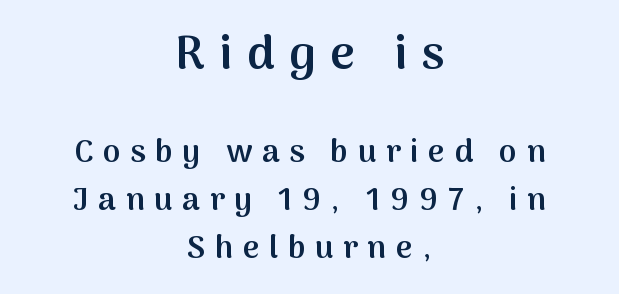
Q: Is the text bold? A: Semi-bold.
Q: Is the text italic (slanted)? A: No, it is upright.
Q: Is the typeface a serif or a sans-serif typeface? A: Sans-serif.
Q: Is the text underlined? A: No.
Q: How is the paragraph aligned? A: Centered.
Q: Is the spacing between letters normal or unusually wide? A: Unusually wide.
Q: Is the spacing between lines tight, normal or loose? A: Normal.
Q: Which block of text is set in a larger size, the first (top) or the second (bottom)? A: The first (top) one.
Q: Width (condensed, normal, or wide)? A: Normal.
Q: Stroke contrast? A: Medium.
Q: x-height? A: Medium.
Q: Monospaced? A: No.
